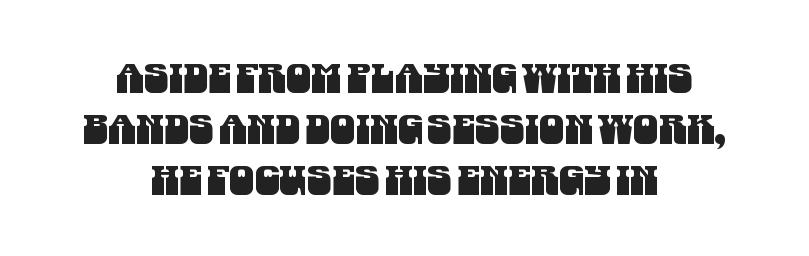
Q: Is the typeface a serif or a sans-serif typeface? A: Sans-serif.
Q: Is the text underlined? A: No.
Q: How is the paragraph aligned? A: Centered.
Q: Is the spacing between letters normal or unusually wide? A: Normal.
Q: Is the spacing between lines tight, normal or loose? A: Normal.
Q: Width (condensed, normal, or wide)? A: Condensed.
Q: Stroke contrast? A: Medium.
Q: x-height? A: Large.
Q: Monospaced? A: No.
